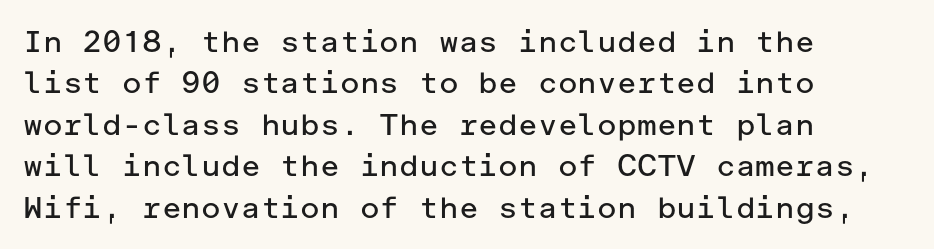
Q: Is the text bold? A: No.
Q: Is the text italic (slanted)? A: No, it is upright.
Q: Is the typeface a serif or a sans-serif typeface? A: Sans-serif.
Q: Is the text underlined? A: No.
Q: How is the paragraph aligned? A: Left-aligned.
Q: Is the spacing between letters normal or unusually wide? A: Normal.
Q: Is the spacing between lines tight, normal or loose? A: Normal.
Q: Width (condensed, normal, or wide)? A: Normal.
Q: Stroke contrast? A: Low.
Q: x-height? A: Medium.
